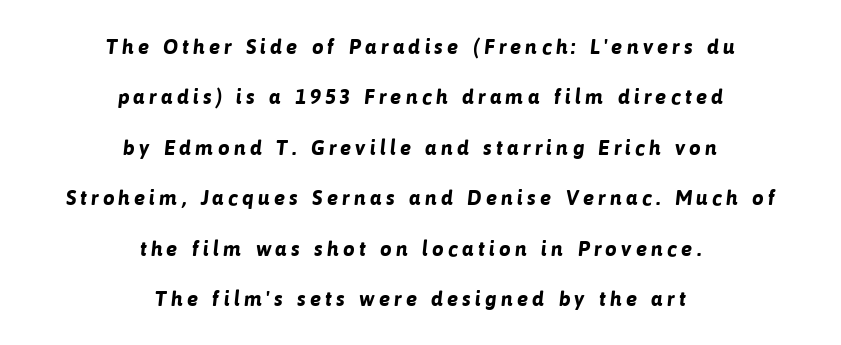
The image shows 21 px bold type; set centered, loose line spacing (2.4x), not underlined.
